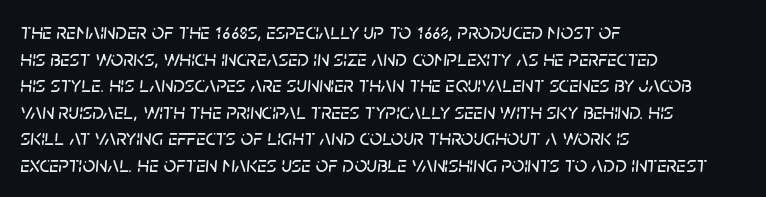
{"italic": "yes", "lean": "right", "slant_degrees": 5, "underline": "no", "align": "left", "line_spacing_ratio": 1.21, "letter_spacing": "normal", "letter_spacing_em": 0.0, "glyph_px": 22}
